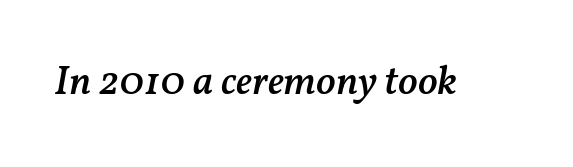
The image shows 41 px semibold type, italic (leaning right); set normal letter spacing, not underlined; medium stroke contrast and a medium x-height.
